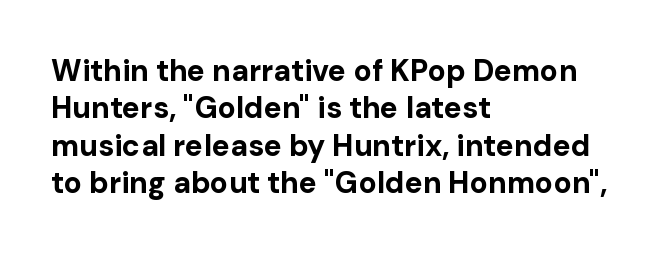
The image shows 30 px bold sans-serif type, upright; set left-aligned, normal line spacing (1.25x), normal letter spacing, not underlined; low stroke contrast and a medium x-height.
